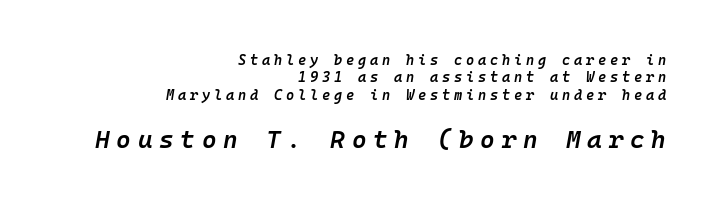
{"italic": "yes", "lean": "right", "slant_degrees": 10, "bold": "semi", "underline": "no", "align": "right", "line_spacing": "normal", "line_spacing_ratio": 1.25, "letter_spacing": "wide", "letter_spacing_em": 0.27, "larger_block": "second", "size_ratio": 1.79, "glyph_px": 25}
